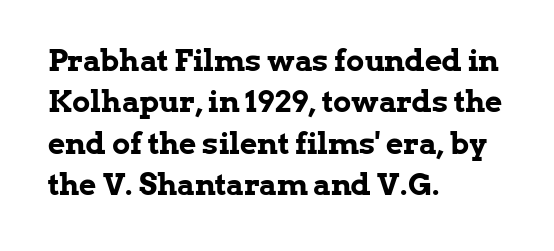
{"serif": "yes", "italic": "no", "bold": "yes", "weight": "bold", "width": "normal", "stroke_contrast": "low", "x_height": "medium", "monospaced": "no", "underline": "no", "align": "left", "line_spacing": "normal", "line_spacing_ratio": 1.38, "letter_spacing": "normal", "letter_spacing_em": 0.0, "glyph_px": 30}
